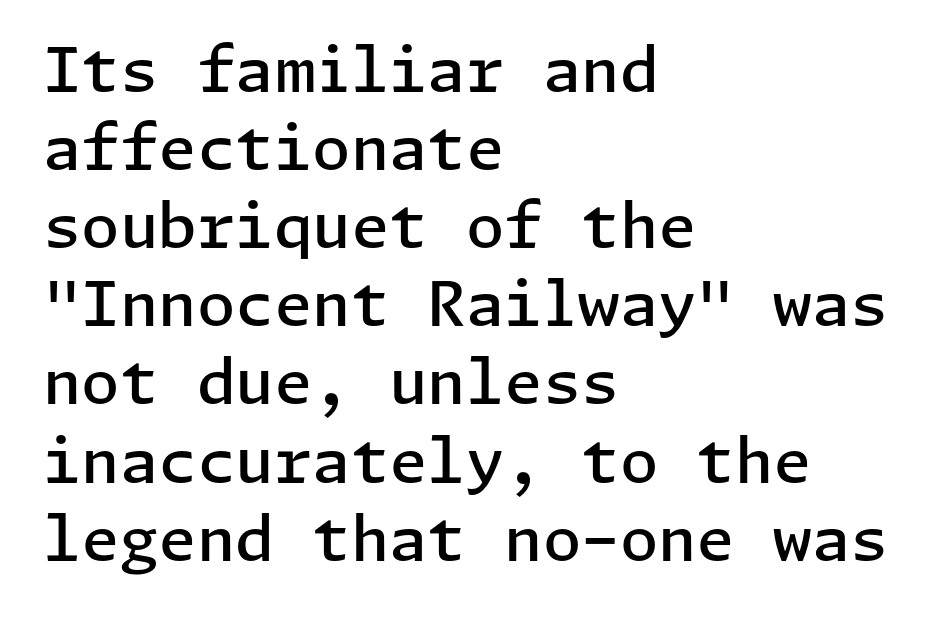
{"serif": "no", "italic": "no", "bold": "semi", "weight": "semibold", "width": "normal", "stroke_contrast": "low", "x_height": "medium", "underline": "no", "align": "left", "line_spacing": "normal", "line_spacing_ratio": 1.26, "letter_spacing": "normal", "letter_spacing_em": 0.0, "glyph_px": 62}
